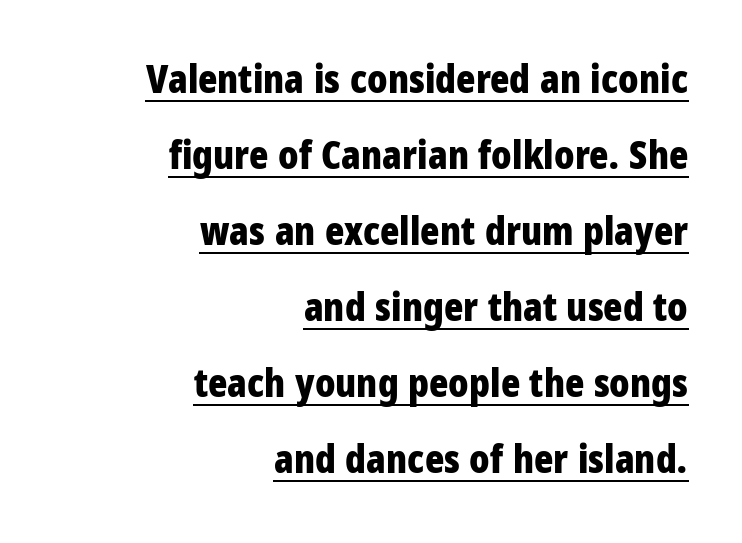
Q: Is the text bold? A: Yes.
Q: Is the text italic (slanted)? A: No, it is upright.
Q: Is the typeface a serif or a sans-serif typeface? A: Sans-serif.
Q: Is the text underlined? A: Yes.
Q: How is the paragraph aligned? A: Right-aligned.
Q: Is the spacing between letters normal or unusually wide? A: Normal.
Q: Is the spacing between lines tight, normal or loose? A: Loose.
Q: Width (condensed, normal, or wide)? A: Condensed.
Q: Stroke contrast? A: Low.
Q: x-height? A: Large.
Q: Monospaced? A: No.
